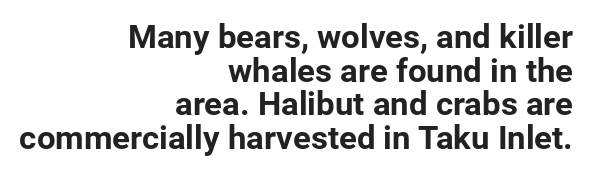
Q: Is the text bold? A: Yes.
Q: Is the text italic (slanted)? A: No, it is upright.
Q: Is the typeface a serif or a sans-serif typeface? A: Sans-serif.
Q: Is the text underlined? A: No.
Q: How is the paragraph aligned? A: Right-aligned.
Q: Is the spacing between letters normal or unusually wide? A: Normal.
Q: Is the spacing between lines tight, normal or loose? A: Tight.
Q: Width (condensed, normal, or wide)? A: Normal.
Q: Stroke contrast? A: Low.
Q: x-height? A: Medium.
Q: Monospaced? A: No.
